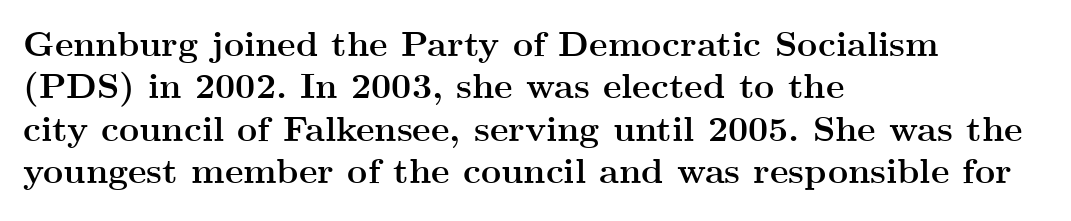
When letters stand straight like this, we call the style roman or upright. Weight check: bold — yes, fully. Lines of text with bare space underneath. The rag falls on the right side of this text block. The horizontal fit of the characters is conventional and even.
